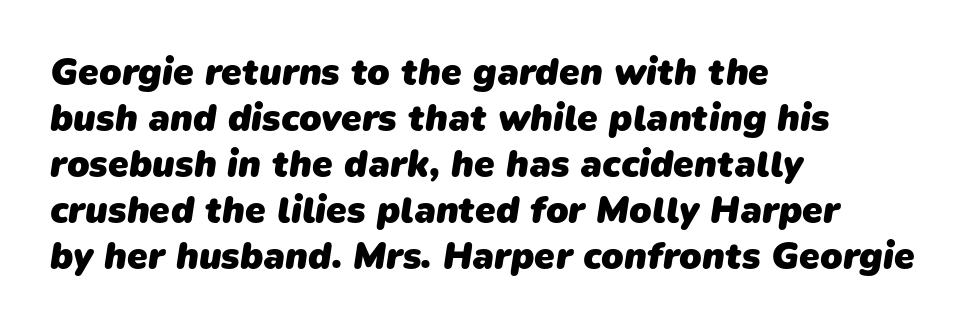
The glyphs have the mass of a bold cut. Compared with typical body copy, the letter spacing here is the same. This sample has the flowing, uneven cadence of proportional lettering. Type style note: lacks serifs.
